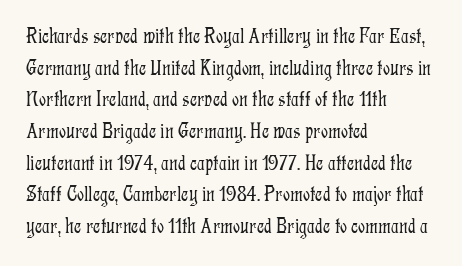
{"italic": "no", "bold": "no", "underline": "no", "align": "left", "line_spacing": "normal", "line_spacing_ratio": 1.44, "letter_spacing": "normal", "letter_spacing_em": 0.0, "glyph_px": 22}
